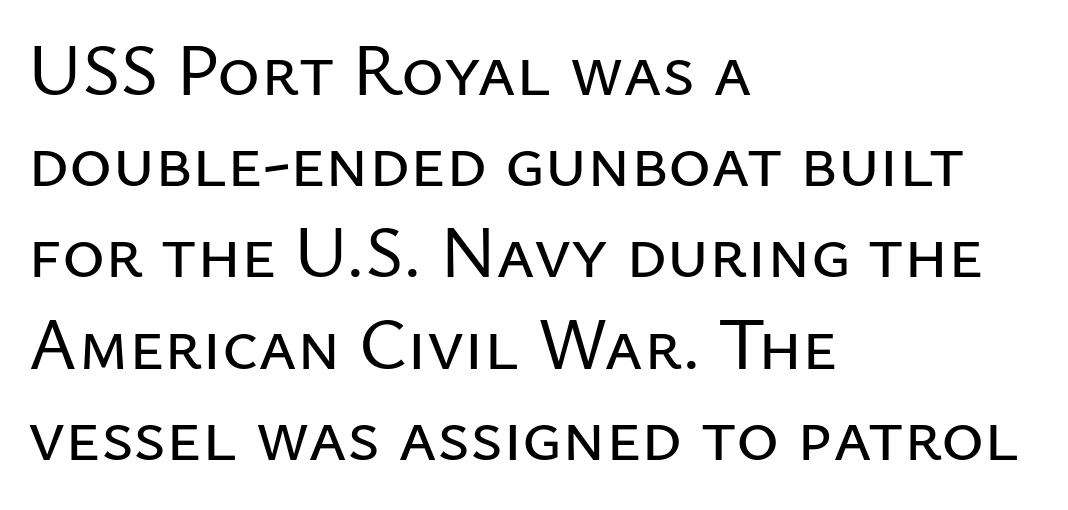
The image shows 73 px sans-serif type, upright; set left-aligned, normal line spacing (1.25x), normal letter spacing, not underlined; low stroke contrast and a medium x-height.
